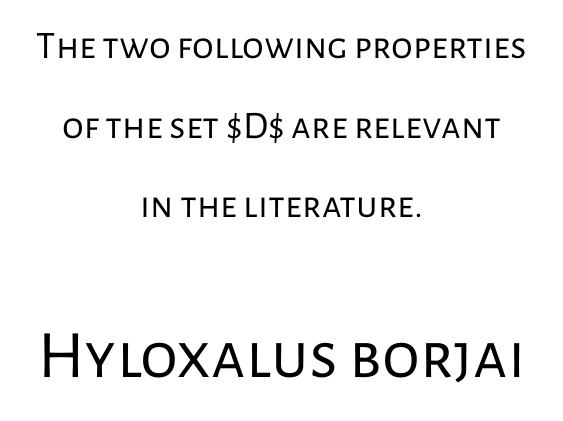
Q: Is the text bold? A: No.
Q: Is the text italic (slanted)? A: No, it is upright.
Q: Is the typeface a serif or a sans-serif typeface? A: Sans-serif.
Q: Is the text underlined? A: No.
Q: How is the paragraph aligned? A: Centered.
Q: Is the spacing between letters normal or unusually wide? A: Normal.
Q: Is the spacing between lines tight, normal or loose? A: Loose.
Q: Which block of text is set in a larger size, the first (top) or the second (bottom)? A: The second (bottom) one.
Q: Width (condensed, normal, or wide)? A: Normal.
Q: Stroke contrast? A: Low.
Q: x-height? A: Medium.
Q: Monospaced? A: No.
